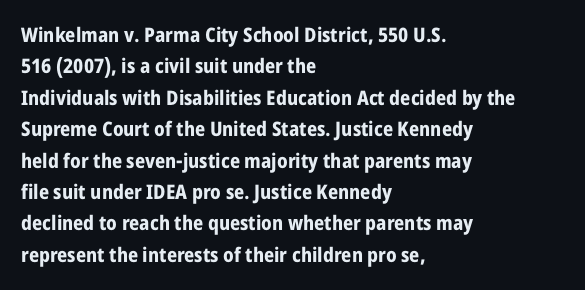
Q: Is the text bold? A: Yes.
Q: Is the text italic (slanted)? A: No, it is upright.
Q: Is the text underlined? A: No.
Q: How is the paragraph aligned? A: Left-aligned.
Q: Is the spacing between letters normal or unusually wide? A: Normal.
Q: Is the spacing between lines tight, normal or loose? A: Normal.
